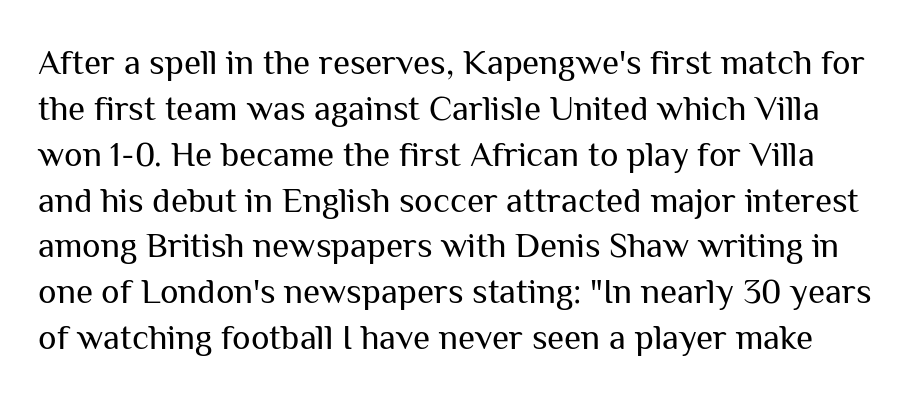
Q: Is the text bold? A: No.
Q: Is the text italic (slanted)? A: No, it is upright.
Q: Is the typeface a serif or a sans-serif typeface? A: Sans-serif.
Q: Is the text underlined? A: No.
Q: Is the spacing between letters normal or unusually wide? A: Normal.
Q: Is the spacing between lines tight, normal or loose? A: Normal.
Q: Width (condensed, normal, or wide)? A: Normal.
Q: Stroke contrast? A: Medium.
Q: x-height? A: Medium.
Q: Monospaced? A: No.
